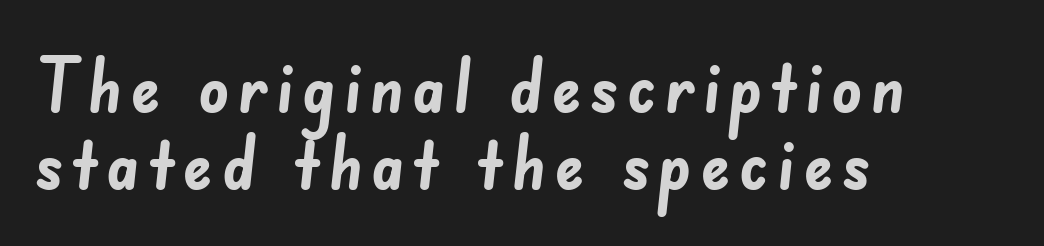
You could not count columns in this text — the font is proportionally spaced. Heft: maximum for text — a bold. To sum up the face: it is a sans, with no serifs. Tightly led — the rows are bunched. Just letters on the line, the space beneath them empty.
